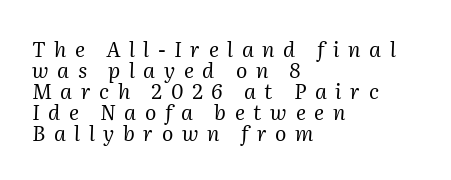
Q: Is the text bold? A: No.
Q: Is the text italic (slanted)? A: Yes, it leans right by about 2 degrees.
Q: Is the text underlined? A: No.
Q: How is the paragraph aligned? A: Left-aligned.
Q: Is the spacing between letters normal or unusually wide? A: Unusually wide.
Q: Is the spacing between lines tight, normal or loose? A: Tight.
